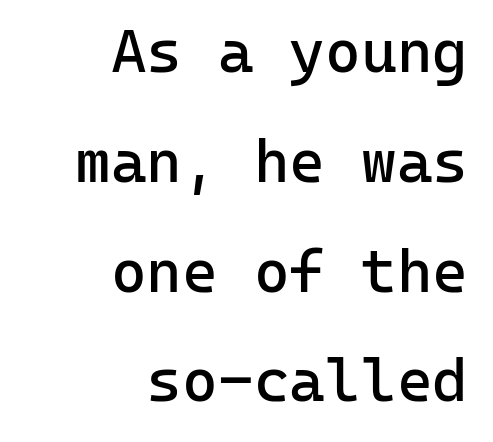
Is this a heavy cut? Hardly; it is regular or lighter. Unlike a traditional serif, this face leaves its strokes unadorned. Caption: standard tracking, unaltered. This sample has the even, mechanical cadence of fixed-width lettering.
